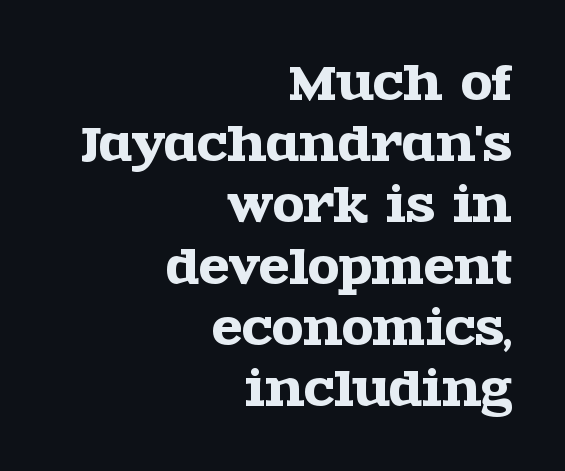
{"serif": "yes", "italic": "no", "width": "wide", "x_height": "large", "monospaced": "no", "underline": "no", "align": "right", "line_spacing": "normal", "line_spacing_ratio": 1.36, "letter_spacing": "normal", "letter_spacing_em": 0.0, "glyph_px": 45}
